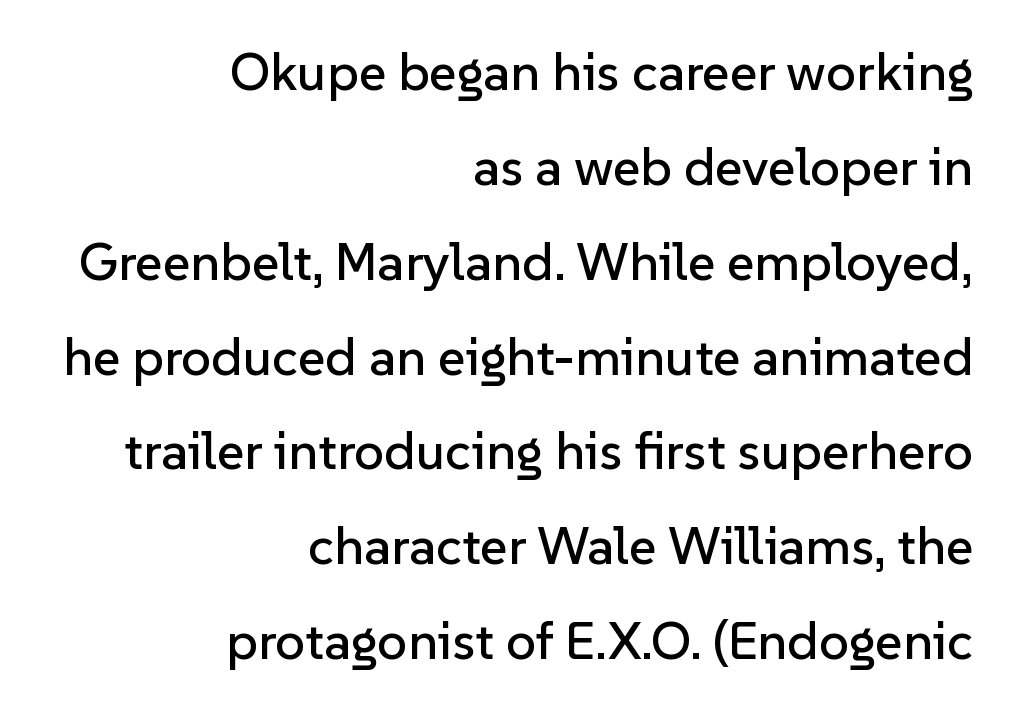
Q: Is the text italic (slanted)? A: No, it is upright.
Q: Is the typeface a serif or a sans-serif typeface? A: Sans-serif.
Q: Is the text underlined? A: No.
Q: How is the paragraph aligned? A: Right-aligned.
Q: Is the spacing between letters normal or unusually wide? A: Normal.
Q: Width (condensed, normal, or wide)? A: Normal.
Q: Stroke contrast? A: Low.
Q: x-height? A: Medium.
Q: Monospaced? A: No.
